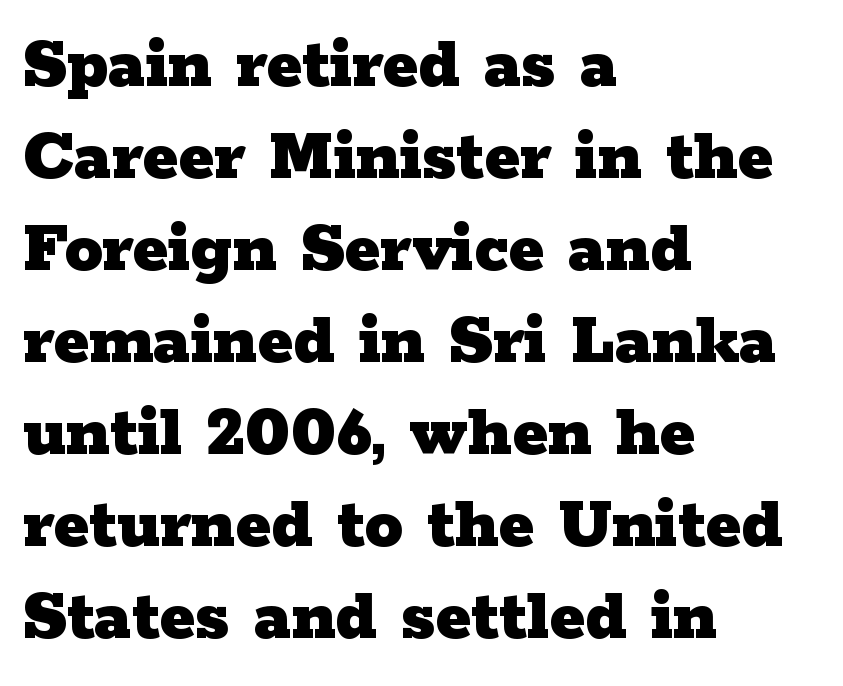
A clean baseline with only descenders dipping below it. Nobody touched the tracking dial on this one. These words are printed bold, with thick strokes throughout. Compared with a centered layout, this one pins lines to the left instead. Does the lettering tilt? It doesn't — this is upright.
